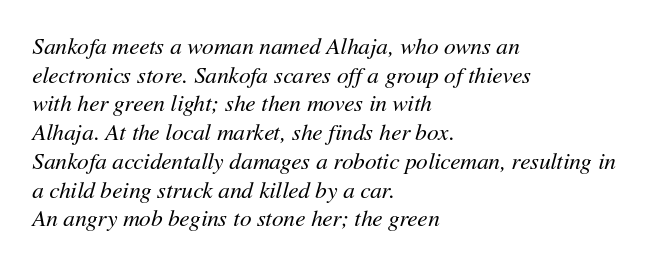
The image shows 23 px text type, italic (leaning right); set left-aligned, normal line spacing (1.25x), normal letter spacing, not underlined.
